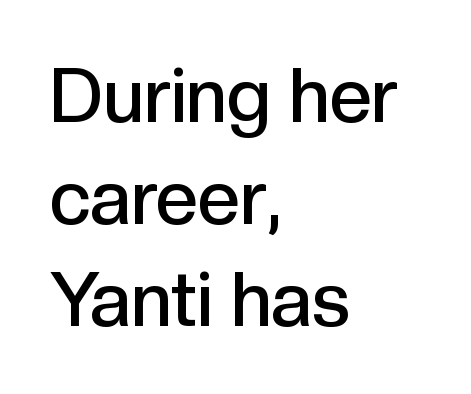
The image shows 75 px semibold sans-serif type, upright; set left-aligned, normal line spacing (1.36x), normal letter spacing, not underlined; a medium x-height.
